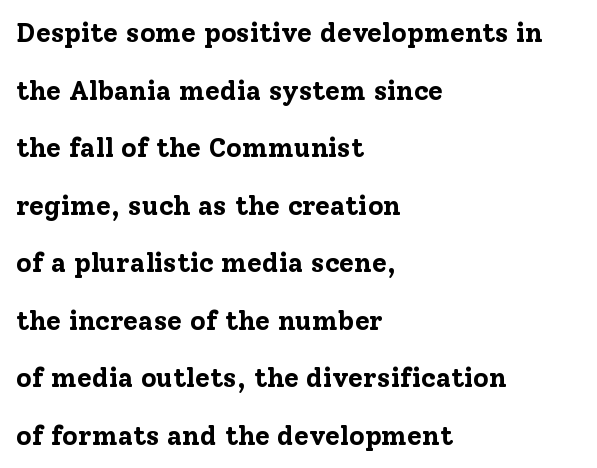
These lines were composed using upright roman letters. These lines keep a tight, regular rhythm from letter to letter. Vertical spacing — loose. The text block is weighted toward the left margin, trailing off unevenly rightward. The space directly below the letters is spotless.
